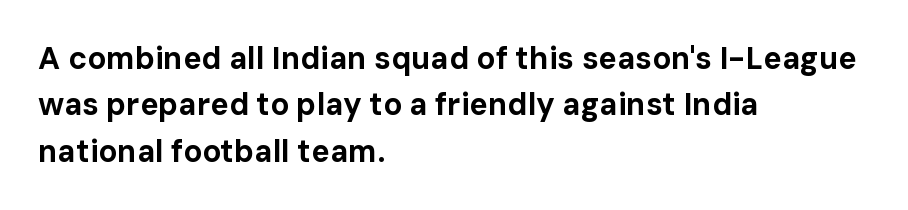
Character widths vary here, with narrow letters taking less room than wide ones. The rendering anchors every line to the left-hand side. Thick stems and heavy bowls — unmistakably bold. This is roman type, the default non-slanted kind. Unmarked baselines from the first word to the last. Regarding serifs, this sample does without them.
